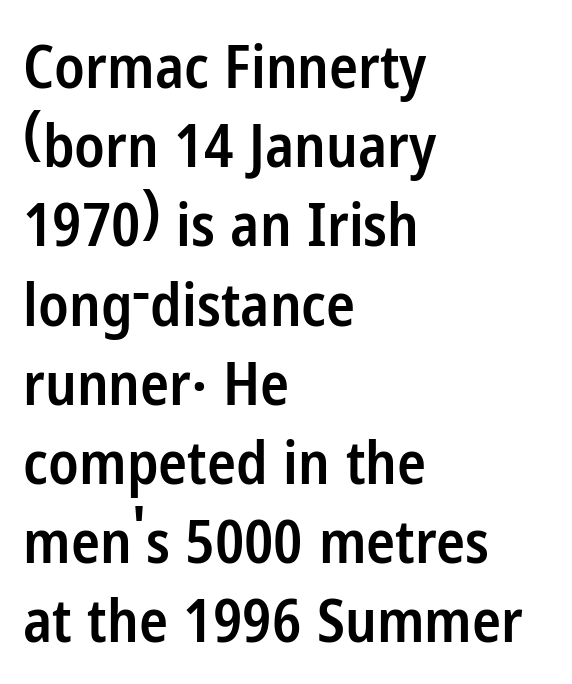
{"serif": "no", "italic": "no", "bold": "semi", "weight": "semibold", "width": "condensed", "stroke_contrast": "low", "x_height": "medium", "monospaced": "no", "underline": "no", "align": "left", "line_spacing": "normal", "line_spacing_ratio": 1.32, "letter_spacing": "normal", "letter_spacing_em": 0.0, "glyph_px": 60}
